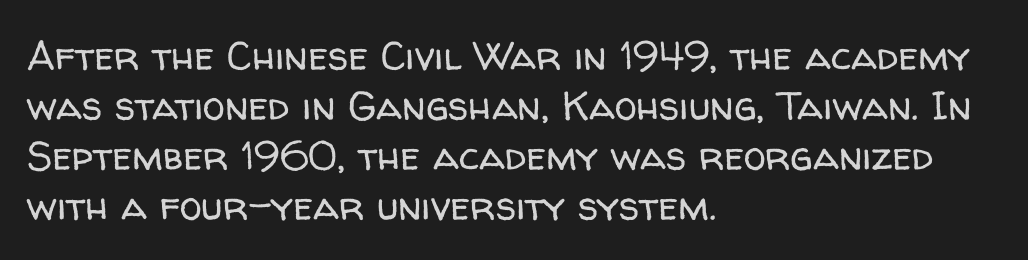
A classic flush-left, rag-right setting is used for this passage. The type is set solid horizontally, with unmodified tracking. If you drew a line through each stem, it would be perfectly vertical. This sample has the flowing, uneven cadence of proportional lettering.
